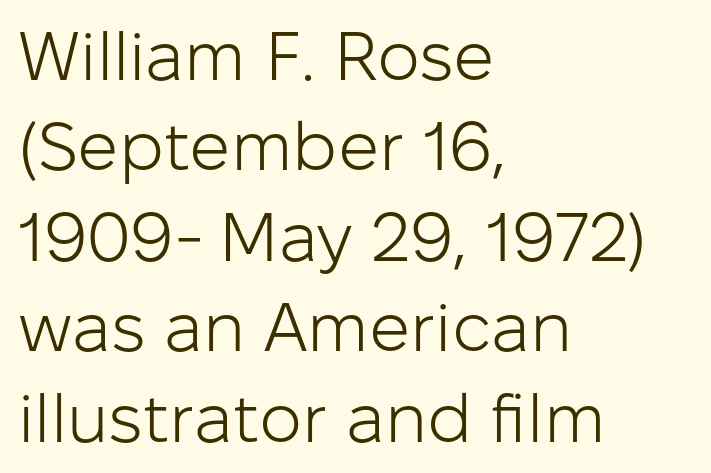
The image shows 68 px light sans-serif type, upright; set left-aligned, normal line spacing (1.33x), normal letter spacing, not underlined; low stroke contrast and a medium x-height.
